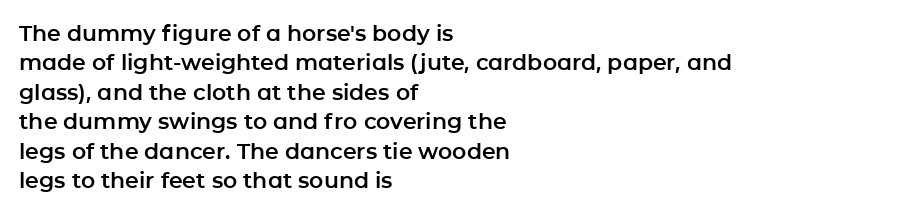
{"italic": "no", "underline": "no", "align": "left", "line_spacing": "normal", "line_spacing_ratio": 1.34, "letter_spacing": "normal", "letter_spacing_em": 0.0, "glyph_px": 22}
